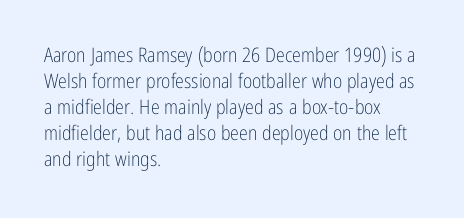
Where is the straight margin? On the left. This sample keeps an unexceptional amount of space between lines. The typesetting does not lean heavy: it is not bold. The gaps between neighbouring characters are ordinary and unremarkable. A clean baseline with only descenders dipping below it.
